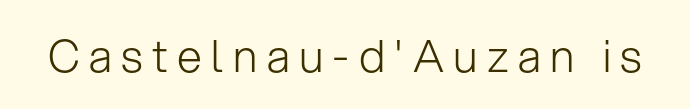
The image shows 45 px light sans-serif type, upright; set unusually wide letter spacing (+0.21 em), not underlined; low stroke contrast and a medium x-height.
